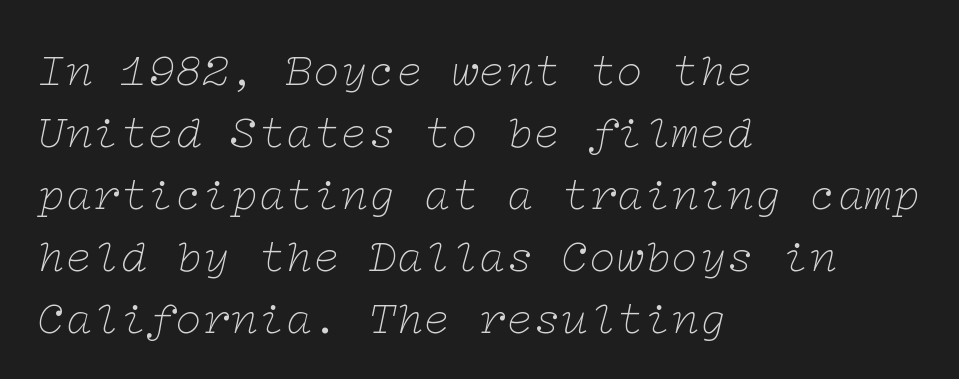
{"serif": "yes", "italic": "yes", "lean": "right", "slant_degrees": 12, "bold": "no", "weight": "thin", "width": "wide", "stroke_contrast": "low", "x_height": "medium", "underline": "no", "align": "left", "line_spacing": "normal", "line_spacing_ratio": 1.35, "letter_spacing": "normal", "letter_spacing_em": 0.0, "glyph_px": 46}
